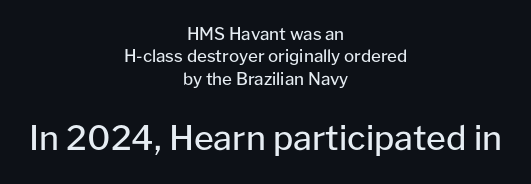
{"serif": "no", "italic": "no", "bold": "no", "weight": "regular", "width": "normal", "stroke_contrast": "low", "x_height": "medium", "monospaced": "no", "underline": "no", "align": "center", "line_spacing": "normal", "line_spacing_ratio": 1.31, "letter_spacing": "normal", "letter_spacing_em": 0.0, "larger_block": "second", "size_ratio": 2.0, "glyph_px": 34}
